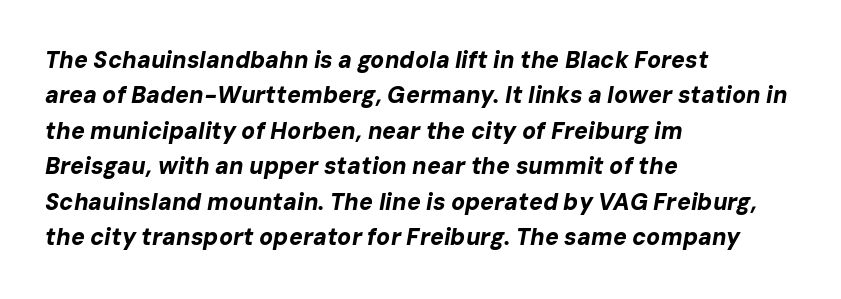
Tall strokes in this sample are angled rather than plumb. Characters follow at the spacing the type designer built in. The paragraph has a hard left edge and a soft right edge. These lines carry a lot of weight — the face is fully bold. The vertical gap from one line to the next is medium.
